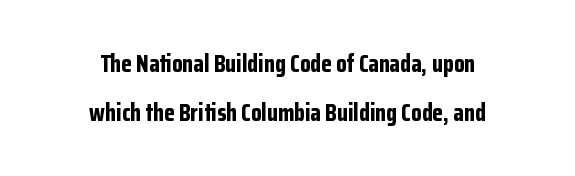
Q: Is the text bold? A: Yes.
Q: Is the text italic (slanted)? A: No, it is upright.
Q: Is the text underlined? A: No.
Q: How is the paragraph aligned? A: Centered.
Q: Is the spacing between letters normal or unusually wide? A: Normal.
Q: Is the spacing between lines tight, normal or loose? A: Loose.
